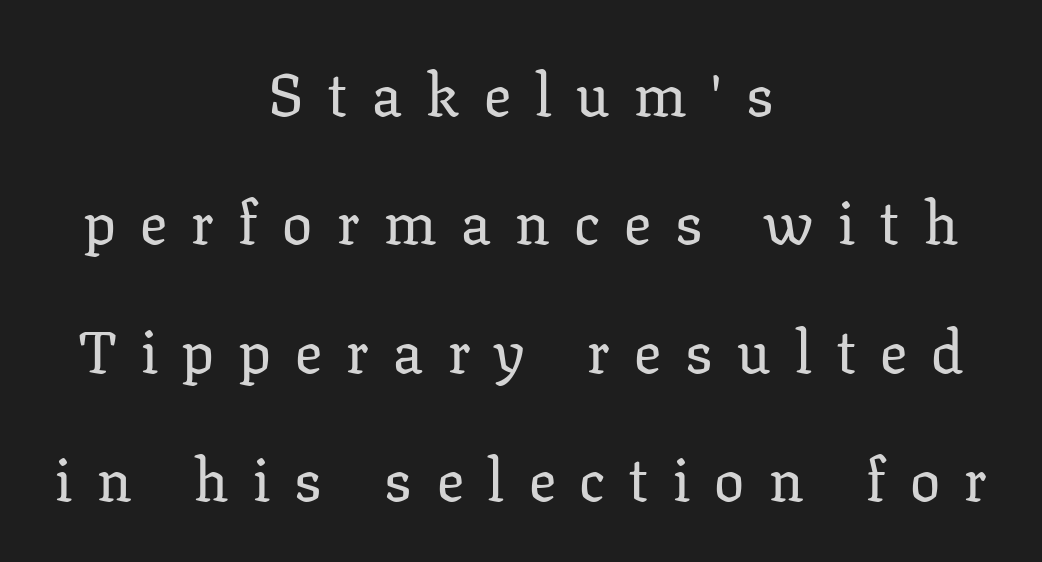
Characters remain perfectly vertical along every line. The whitespace from short lines is split evenly between both sides. This sample has the flowing, uneven cadence of proportional lettering. These lines are composed in type with serifs. Interline gaps are noticeably wide in this sample. Spacing between characters has been opened up far beyond the box default.
